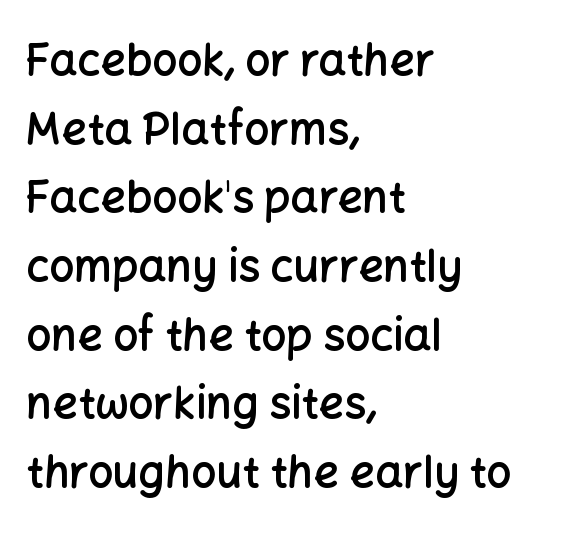
{"serif": "no", "italic": "no", "bold": "semi", "weight": "semibold", "width": "normal", "stroke_contrast": "low", "x_height": "medium", "monospaced": "no", "underline": "no", "align": "left", "line_spacing": "normal", "line_spacing_ratio": 1.56, "letter_spacing": "normal", "letter_spacing_em": 0.0, "glyph_px": 44}
